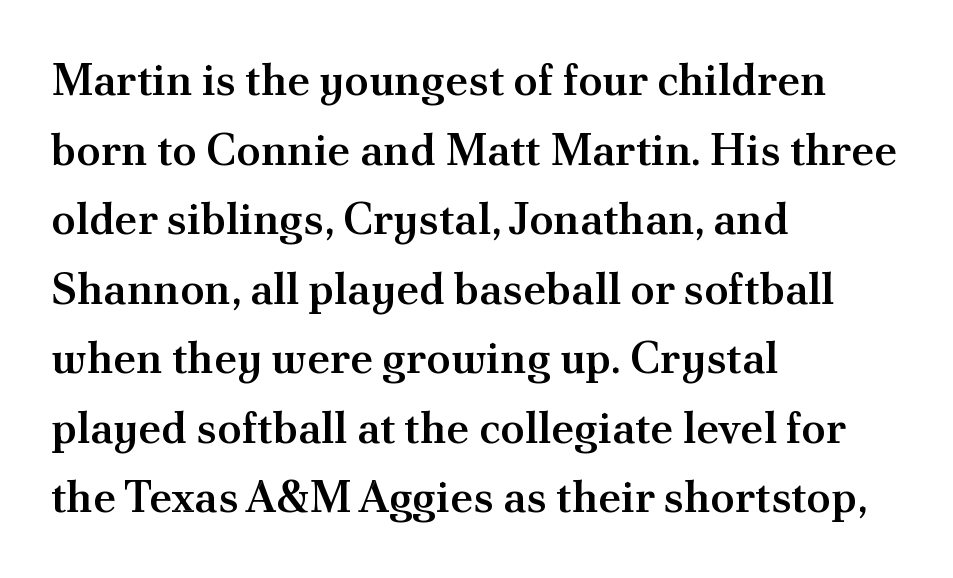
The image shows 44 px semibold serif type, upright; set left-aligned, normal line spacing (1.58x), normal letter spacing, not underlined; medium stroke contrast and a small x-height.
